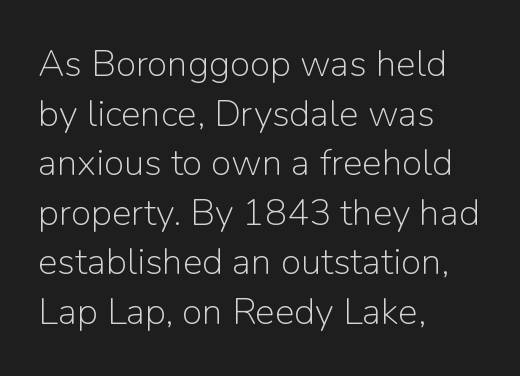
The image shows 37 px light sans-serif type, upright; set left-aligned, normal line spacing (1.34x), normal letter spacing, not underlined; low stroke contrast and a medium x-height.
